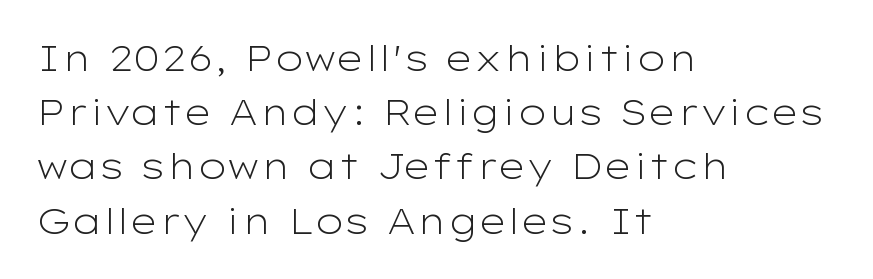
Q: Is the text bold? A: No.
Q: Is the text italic (slanted)? A: No, it is upright.
Q: Is the typeface a serif or a sans-serif typeface? A: Sans-serif.
Q: Is the text underlined? A: No.
Q: How is the paragraph aligned? A: Left-aligned.
Q: Is the spacing between letters normal or unusually wide? A: Normal.
Q: Is the spacing between lines tight, normal or loose? A: Normal.
Q: Width (condensed, normal, or wide)? A: Wide.
Q: Stroke contrast? A: Low.
Q: x-height? A: Medium.
Q: Monospaced? A: No.
